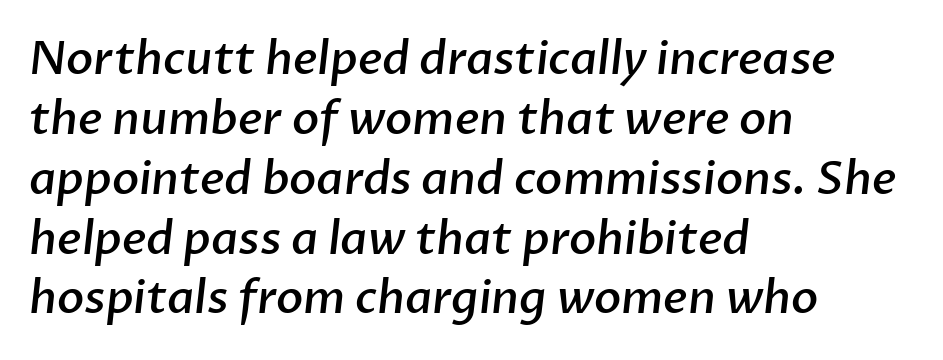
{"serif": "no", "bold": "semi", "weight": "semibold", "width": "normal", "stroke_contrast": "low", "x_height": "medium", "monospaced": "no", "underline": "no", "align": "left", "line_spacing": "normal", "line_spacing_ratio": 1.33, "letter_spacing": "normal", "letter_spacing_em": 0.0, "glyph_px": 45}
